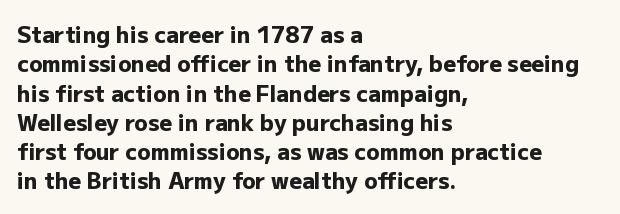
Q: Is the text bold? A: Yes.
Q: Is the text italic (slanted)? A: No, it is upright.
Q: Is the text underlined? A: No.
Q: How is the paragraph aligned? A: Left-aligned.
Q: Is the spacing between letters normal or unusually wide? A: Normal.
Q: Is the spacing between lines tight, normal or loose? A: Normal.
